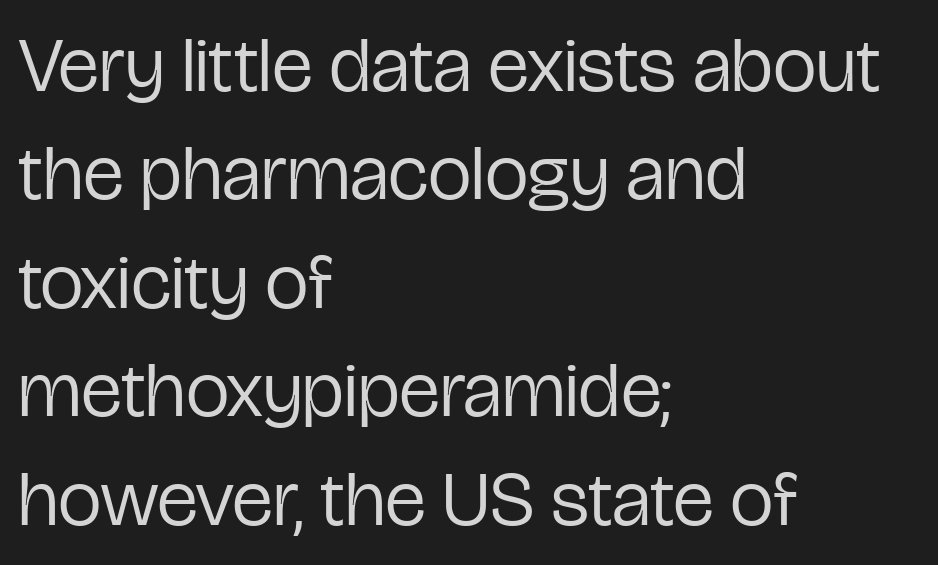
Q: Is the text bold? A: No.
Q: Is the text italic (slanted)? A: No, it is upright.
Q: Is the typeface a serif or a sans-serif typeface? A: Sans-serif.
Q: Is the text underlined? A: No.
Q: How is the paragraph aligned? A: Left-aligned.
Q: Is the spacing between letters normal or unusually wide? A: Normal.
Q: Is the spacing between lines tight, normal or loose? A: Normal.
Q: Width (condensed, normal, or wide)? A: Condensed.
Q: Stroke contrast? A: Low.
Q: x-height? A: Medium.
Q: Monospaced? A: No.
